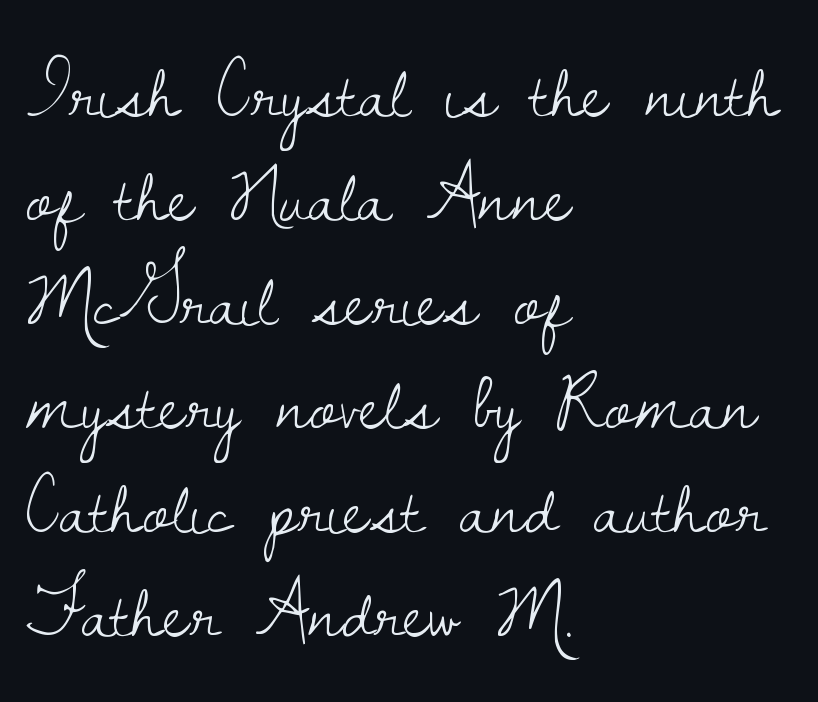
Q: Is the text bold? A: No.
Q: Is the text italic (slanted)? A: Yes.
Q: Is the typeface a serif or a sans-serif typeface? A: Serif.
Q: Is the text underlined? A: No.
Q: How is the paragraph aligned? A: Left-aligned.
Q: Is the spacing between letters normal or unusually wide? A: Normal.
Q: Is the spacing between lines tight, normal or loose? A: Normal.
Q: Width (condensed, normal, or wide)? A: Normal.
Q: Stroke contrast? A: Low.
Q: x-height? A: Small.
Q: Monospaced? A: No.
